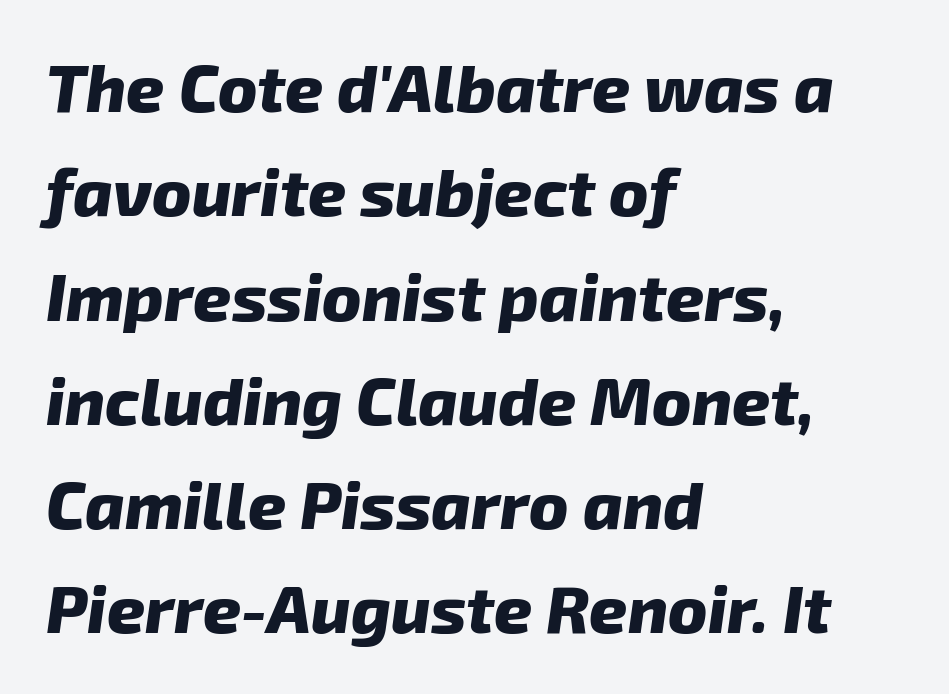
{"italic": "yes", "lean": "right", "slant_degrees": 8, "bold": "yes", "weight": "heavy", "width": "normal", "stroke_contrast": "low", "x_height": "medium", "monospaced": "no", "underline": "no", "align": "left", "line_spacing": "normal", "line_spacing_ratio": 1.58, "letter_spacing": "normal", "letter_spacing_em": 0.0, "glyph_px": 66}
